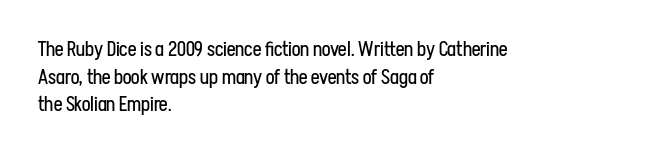
Q: Is the text bold? A: No.
Q: Is the text italic (slanted)? A: No, it is upright.
Q: Is the text underlined? A: No.
Q: How is the paragraph aligned? A: Left-aligned.
Q: Is the spacing between letters normal or unusually wide? A: Normal.
Q: Is the spacing between lines tight, normal or loose? A: Normal.
